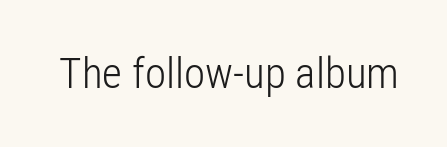
Descender tails drop into unmarked territory. A typesetter would call this proportional, since set widths differ per character. The lettering holds an erect, upright posture throughout. The typeface chosen for these lines omits serifs. Ink coverage per letter is moderate at most.
